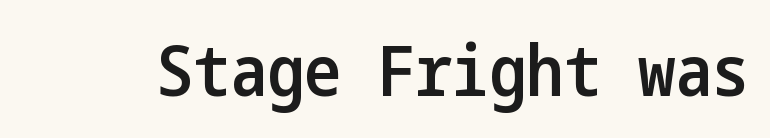
These lines were composed using upright roman letters. Nothing sits at the stroke ends, so this counts as sans-serif. Beneath every word, the page is bare. Short note: letters normally spaced. This is the in-between weight designers call semibold or demi.
